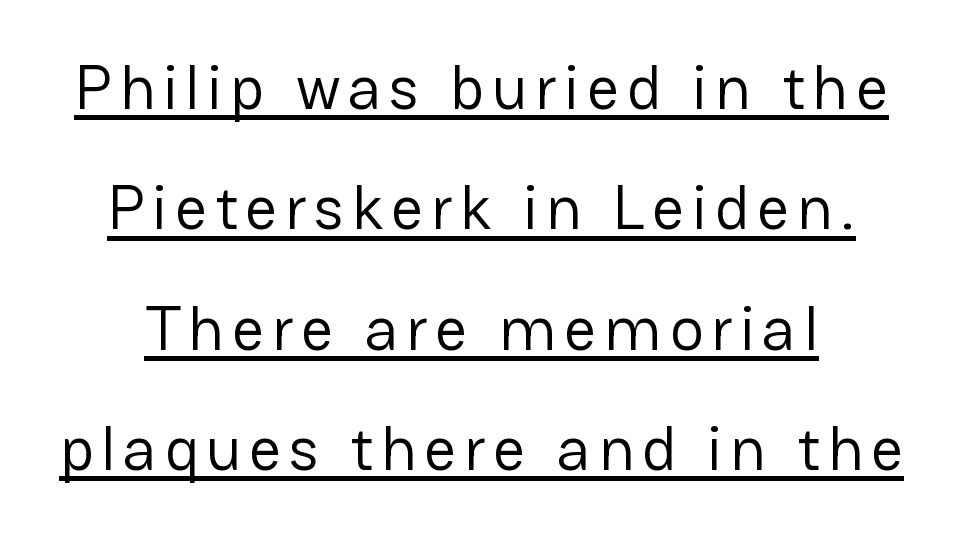
The image shows 63 px regular-weight sans-serif type, upright; set loose line spacing (1.91x), underlined; low stroke contrast and a medium x-height.
